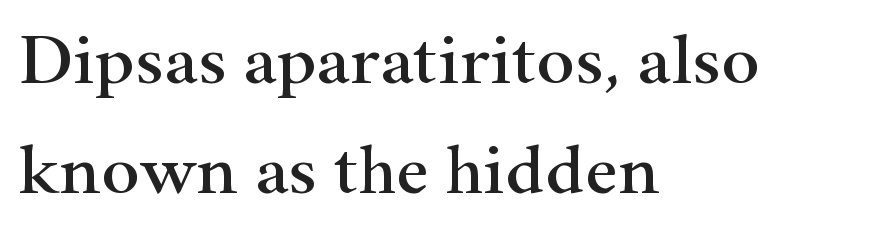
Only glyphs here, with clear space below each row. The designer left line spacing at the default. Observe the ordinary spacing: letters are neighbours, not strangers. The glyphs in this specimen are seriffed.
